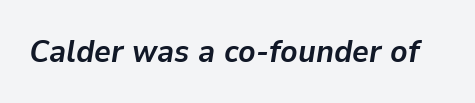
The image shows 32 px semibold type, italic (leaning right); set normal letter spacing, not underlined; low stroke contrast and a medium x-height.
